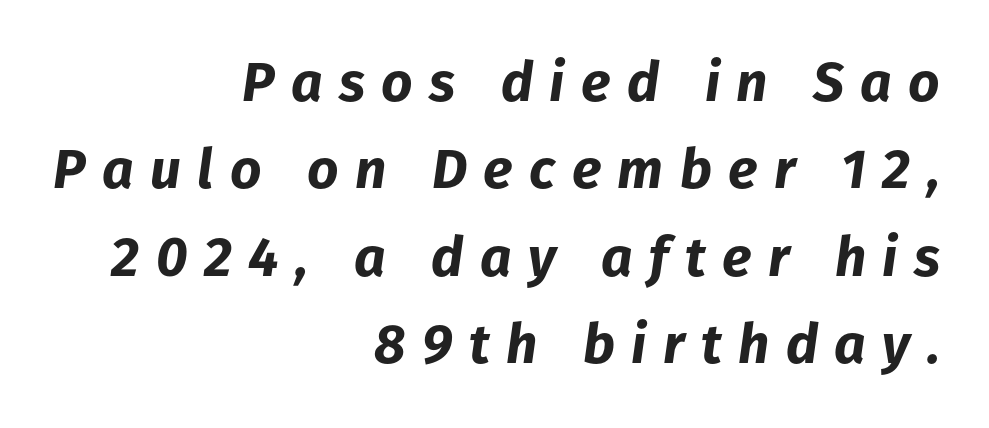
Q: Is the text bold? A: Yes.
Q: Is the text italic (slanted)? A: Yes, it leans right by about 8 degrees.
Q: Is the text underlined? A: No.
Q: How is the paragraph aligned? A: Right-aligned.
Q: Is the spacing between letters normal or unusually wide? A: Unusually wide.
Q: Is the spacing between lines tight, normal or loose? A: Normal.
Q: Width (condensed, normal, or wide)? A: Normal.
Q: Stroke contrast? A: Low.
Q: x-height? A: Medium.
Q: Monospaced? A: No.
